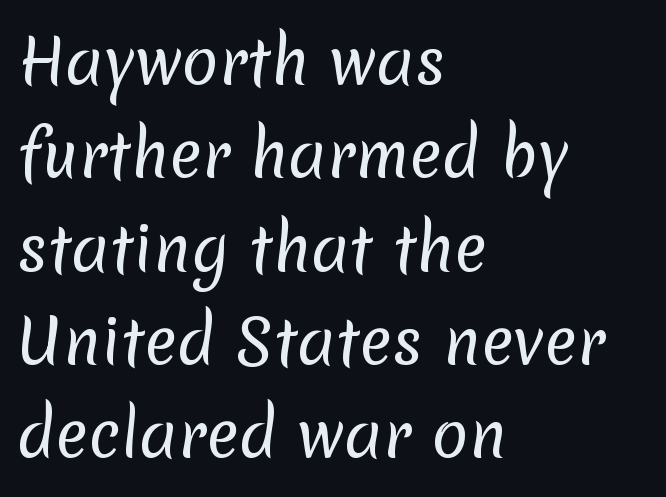
{"serif": "no", "bold": "no", "weight": "regular", "width": "normal", "stroke_contrast": "low", "x_height": "medium", "monospaced": "no", "underline": "no", "align": "left", "line_spacing": "normal", "line_spacing_ratio": 1.53, "letter_spacing": "normal", "letter_spacing_em": 0.0, "glyph_px": 61}
